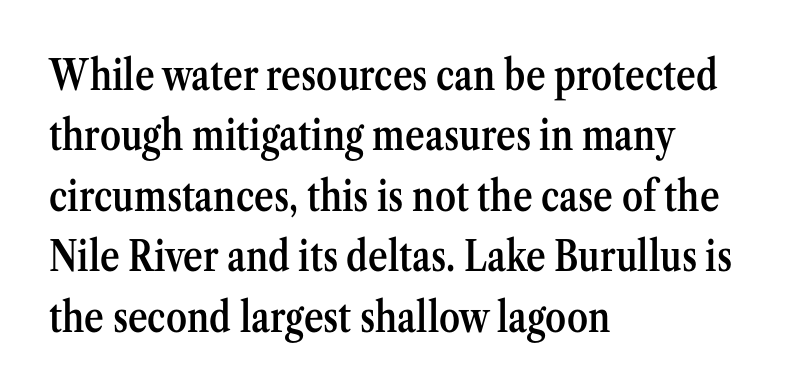
Q: Is the text bold? A: Semi-bold.
Q: Is the text italic (slanted)? A: No, it is upright.
Q: Is the typeface a serif or a sans-serif typeface? A: Serif.
Q: Is the text underlined? A: No.
Q: How is the paragraph aligned? A: Left-aligned.
Q: Is the spacing between letters normal or unusually wide? A: Normal.
Q: Is the spacing between lines tight, normal or loose? A: Normal.
Q: Width (condensed, normal, or wide)? A: Condensed.
Q: Stroke contrast? A: Medium.
Q: x-height? A: Medium.
Q: Monospaced? A: No.
